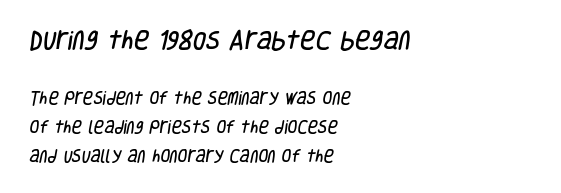
The text block is weighted toward the left margin, trailing off unevenly rightward. Interline gaps are noticeably wide in this sample. The emphasis by scale lands on block number one, above. The tracking reads as untouched default to a designer's eye. The passage shown is not underscored anywhere.
